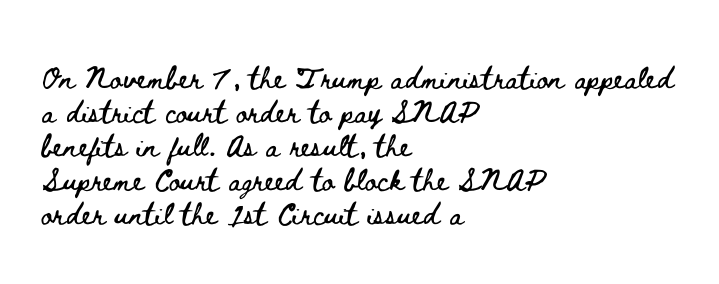
Q: Is the text italic (slanted)? A: Yes.
Q: Is the text underlined? A: No.
Q: How is the paragraph aligned? A: Left-aligned.
Q: Is the spacing between letters normal or unusually wide? A: Normal.
Q: Width (condensed, normal, or wide)? A: Wide.
Q: Stroke contrast? A: Low.
Q: x-height? A: Small.
Q: Monospaced? A: No.
